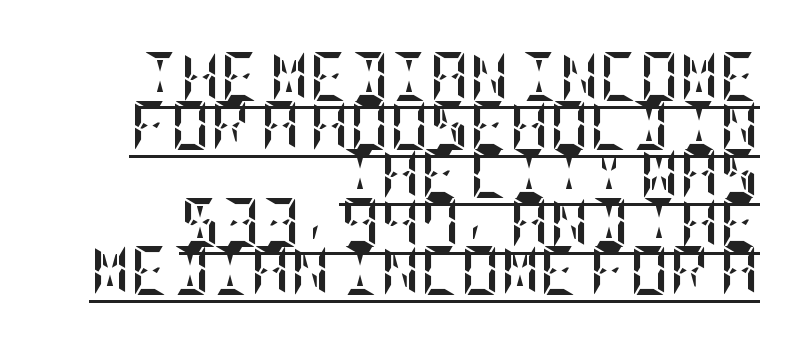
{"italic": "no", "bold": "yes", "weight": "semibold", "width": "condensed", "stroke_contrast": "low", "x_height": "large", "underline": "yes", "align": "right", "line_spacing": "tight", "line_spacing_ratio": 0.99, "letter_spacing": "normal", "letter_spacing_em": 0.0, "glyph_px": 49}
